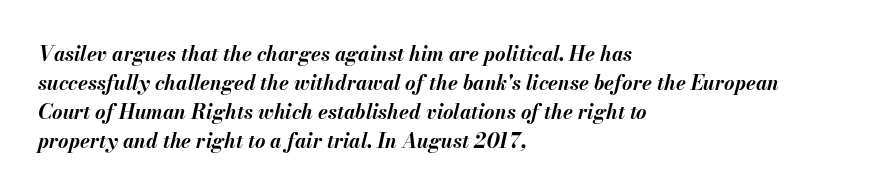
Q: Is the text bold? A: Yes.
Q: Is the text italic (slanted)? A: Yes, it leans right by about 13 degrees.
Q: Is the text underlined? A: No.
Q: How is the paragraph aligned? A: Left-aligned.
Q: Is the spacing between letters normal or unusually wide? A: Normal.
Q: Is the spacing between lines tight, normal or loose? A: Normal.
